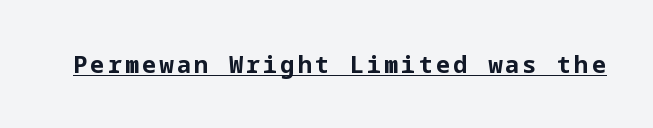
The image shows 24 px bold type, upright; set underlined.
